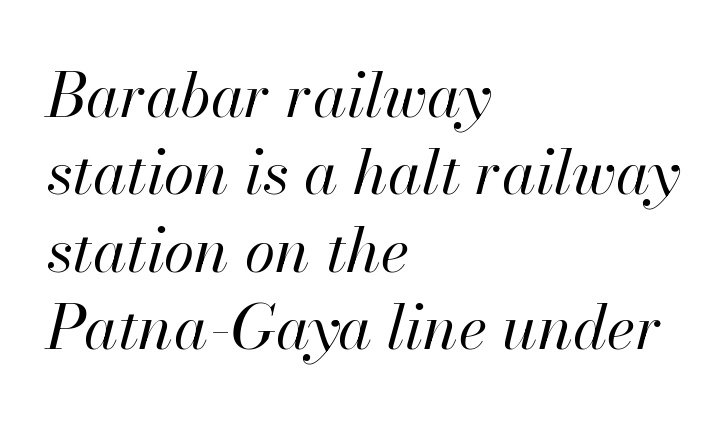
Q: Is the text bold? A: No.
Q: Is the text italic (slanted)? A: Yes, it leans right by about 13 degrees.
Q: Is the text underlined? A: No.
Q: How is the paragraph aligned? A: Left-aligned.
Q: Is the spacing between letters normal or unusually wide? A: Normal.
Q: Is the spacing between lines tight, normal or loose? A: Normal.
Q: Width (condensed, normal, or wide)? A: Normal.
Q: Stroke contrast? A: High.
Q: x-height? A: Small.
Q: Monospaced? A: No.
